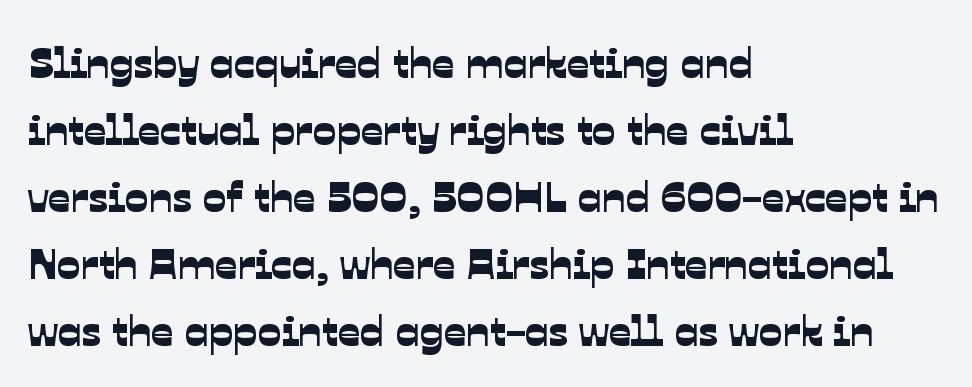
Q: Is the typeface a serif or a sans-serif typeface? A: Sans-serif.
Q: Is the text underlined? A: No.
Q: How is the paragraph aligned? A: Left-aligned.
Q: Is the spacing between letters normal or unusually wide? A: Normal.
Q: Is the spacing between lines tight, normal or loose? A: Normal.
Q: Width (condensed, normal, or wide)? A: Normal.
Q: Stroke contrast? A: Low.
Q: x-height? A: Medium.
Q: Monospaced? A: No.
